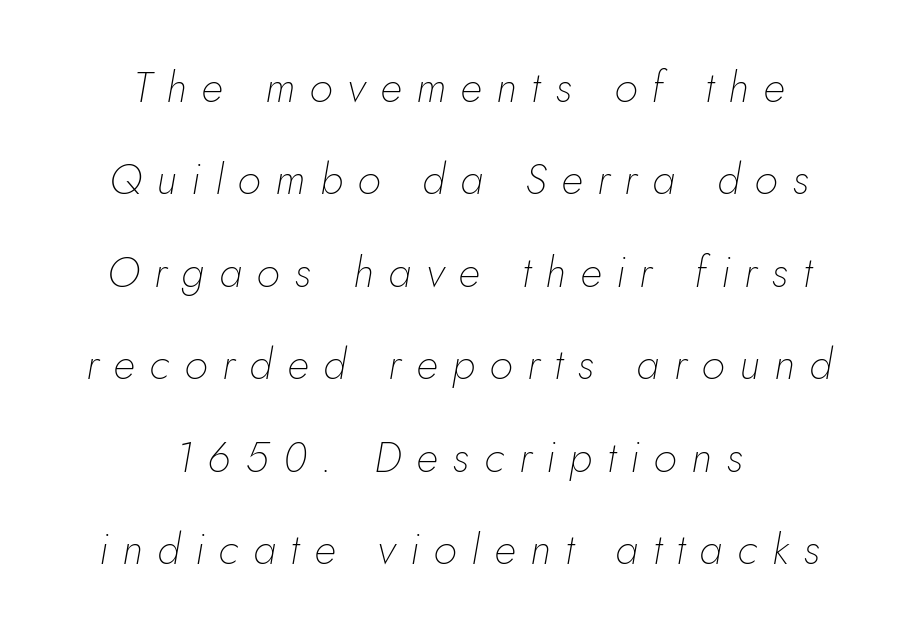
The image shows 43 px thin type, italic (leaning right); set centered, loose line spacing (2.15x), unusually wide letter spacing (+0.34 em), not underlined; low stroke contrast and a small x-height.
